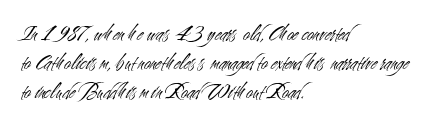
Q: Is the text bold? A: No.
Q: Is the text italic (slanted)? A: Yes.
Q: Is the text underlined? A: No.
Q: How is the paragraph aligned? A: Left-aligned.
Q: Is the spacing between letters normal or unusually wide? A: Normal.
Q: Is the spacing between lines tight, normal or loose? A: Normal.
